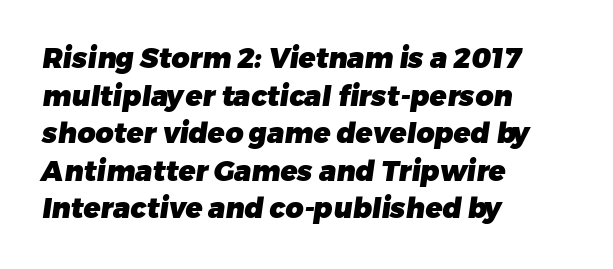
{"serif": "no", "bold": "yes", "weight": "heavy", "width": "normal", "stroke_contrast": "low", "x_height": "medium", "monospaced": "no", "underline": "no", "align": "left", "line_spacing": "normal", "line_spacing_ratio": 1.34, "letter_spacing": "normal", "letter_spacing_em": 0.0, "glyph_px": 28}
